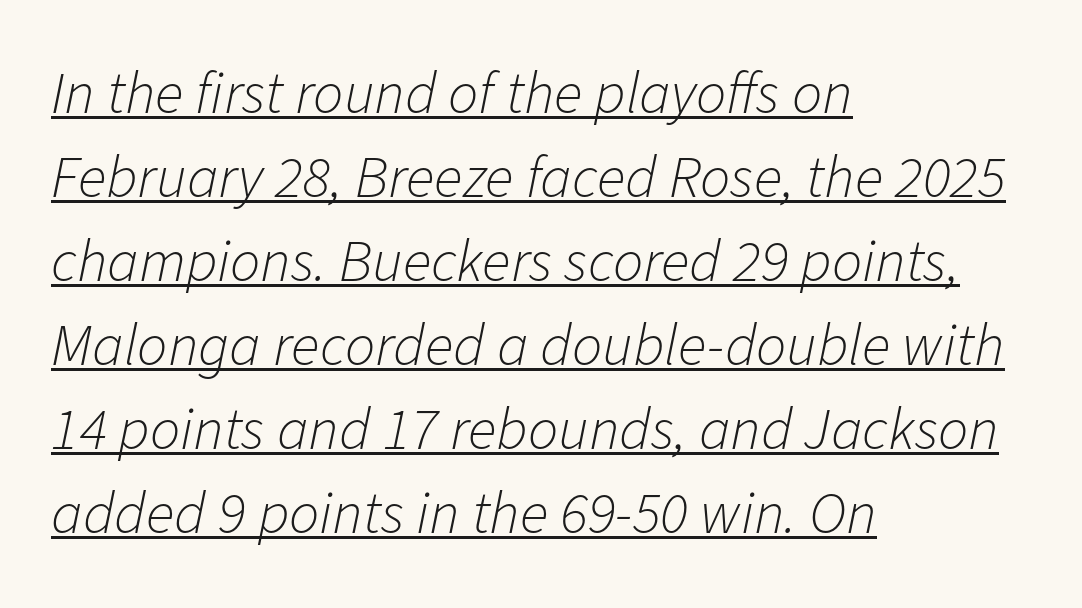
Q: Is the text bold? A: No.
Q: Is the text italic (slanted)? A: Yes, it leans right by about 11 degrees.
Q: Is the text underlined? A: Yes.
Q: How is the paragraph aligned? A: Left-aligned.
Q: Is the spacing between letters normal or unusually wide? A: Normal.
Q: Is the spacing between lines tight, normal or loose? A: Normal.
Q: Width (condensed, normal, or wide)? A: Normal.
Q: Stroke contrast? A: Low.
Q: x-height? A: Medium.
Q: Monospaced? A: No.
